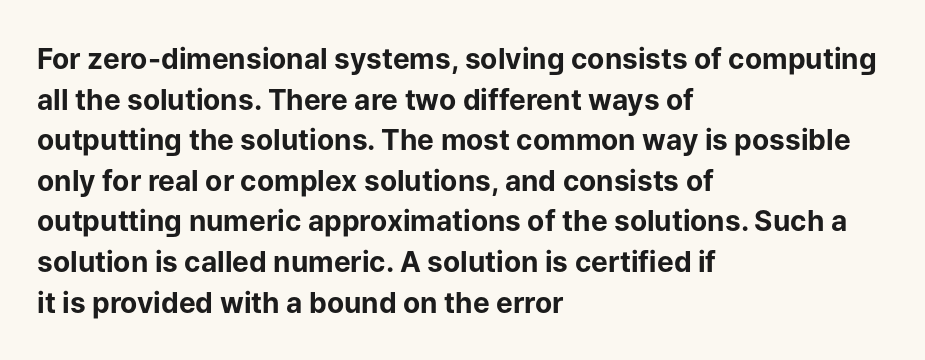
{"serif": "no", "italic": "no", "bold": "yes", "weight": "bold", "width": "normal", "stroke_contrast": "low", "x_height": "medium", "monospaced": "no", "underline": "no", "align": "left", "line_spacing": "normal", "line_spacing_ratio": 1.45, "letter_spacing": "normal", "letter_spacing_em": 0.0, "glyph_px": 28}
